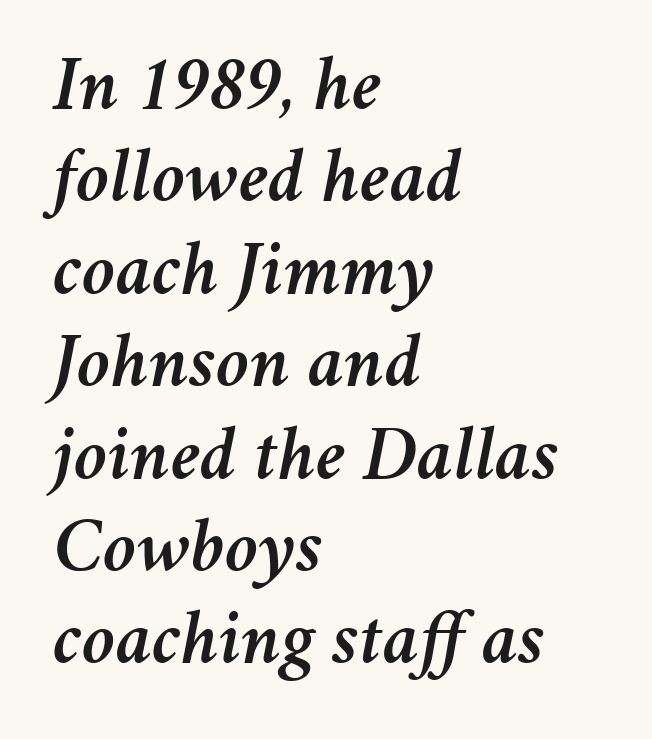
Q: Is the text italic (slanted)? A: Yes, it leans right by about 11 degrees.
Q: Is the text underlined? A: No.
Q: How is the paragraph aligned? A: Left-aligned.
Q: Is the spacing between letters normal or unusually wide? A: Normal.
Q: Width (condensed, normal, or wide)? A: Normal.
Q: Stroke contrast? A: Medium.
Q: x-height? A: Medium.
Q: Monospaced? A: No.
